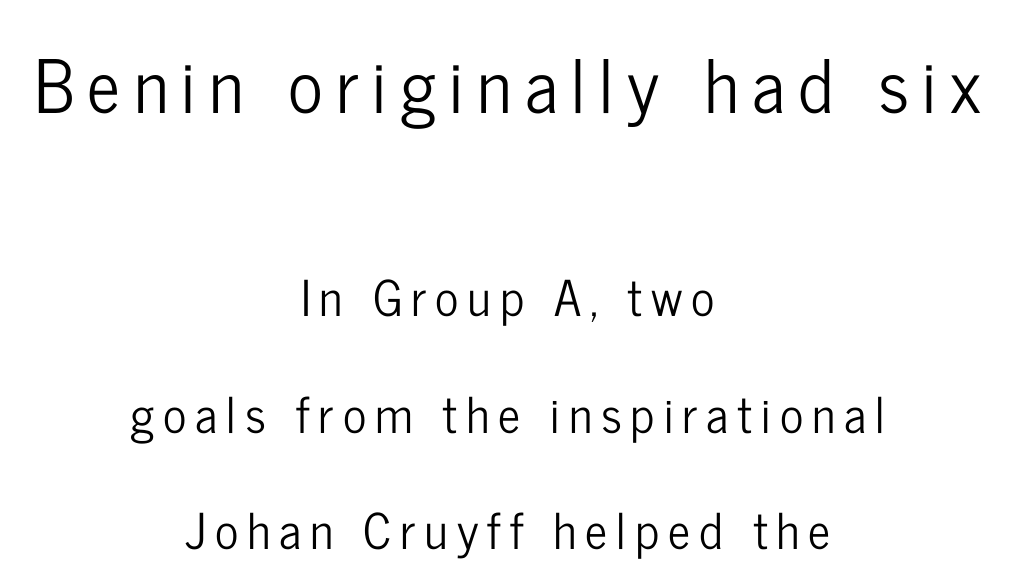
Q: Is the text italic (slanted)? A: No, it is upright.
Q: Is the typeface a serif or a sans-serif typeface? A: Sans-serif.
Q: Is the text underlined? A: No.
Q: How is the paragraph aligned? A: Centered.
Q: Is the spacing between lines tight, normal or loose? A: Loose.
Q: Which block of text is set in a larger size, the first (top) or the second (bottom)? A: The first (top) one.
Q: Width (condensed, normal, or wide)? A: Condensed.
Q: Stroke contrast? A: Low.
Q: x-height? A: Medium.
Q: Monospaced? A: No.
